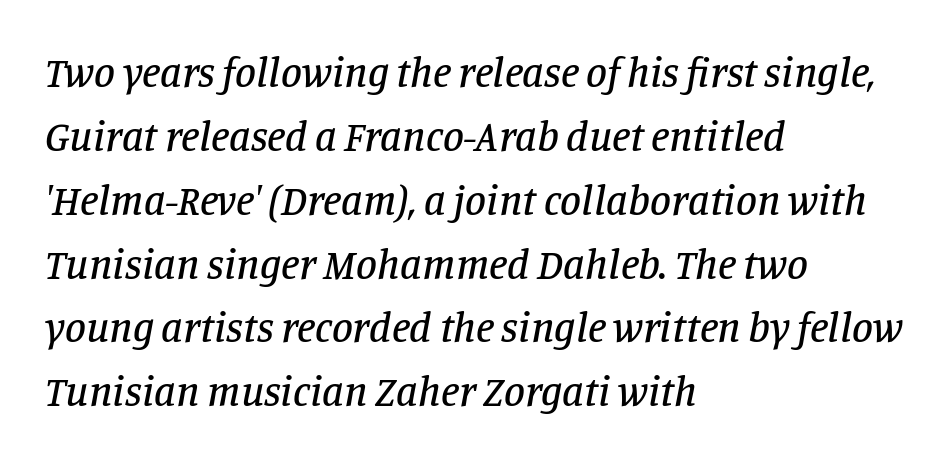
The letters advance in unequal steps, a hallmark of proportional type. Style check: oblique. Caption: standard tracking, unaltered. Does the copy run flush right? No — it runs flush left.
